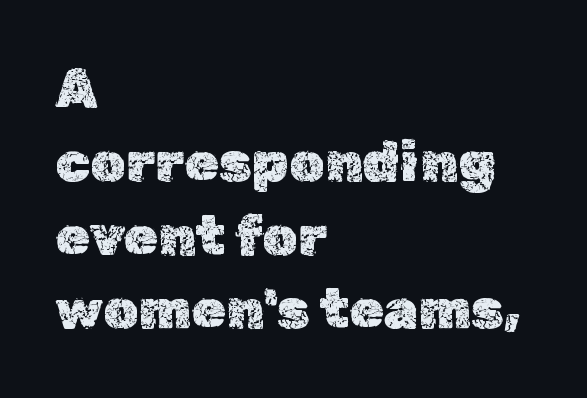
{"italic": "no", "width": "normal", "x_height": "medium", "monospaced": "no", "underline": "no", "align": "left", "line_spacing": "normal", "line_spacing_ratio": 1.31, "letter_spacing": "normal", "letter_spacing_em": 0.0, "glyph_px": 56}
